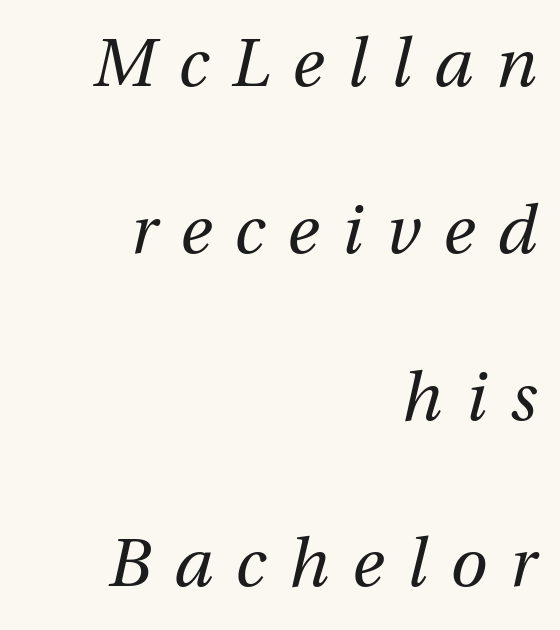
Q: Is the text bold? A: No.
Q: Is the text italic (slanted)? A: Yes, it leans right by about 12 degrees.
Q: Is the text underlined? A: No.
Q: How is the paragraph aligned? A: Right-aligned.
Q: Is the spacing between letters normal or unusually wide? A: Unusually wide.
Q: Is the spacing between lines tight, normal or loose? A: Loose.
Q: Width (condensed, normal, or wide)? A: Normal.
Q: Stroke contrast? A: Medium.
Q: x-height? A: Medium.
Q: Monospaced? A: No.
